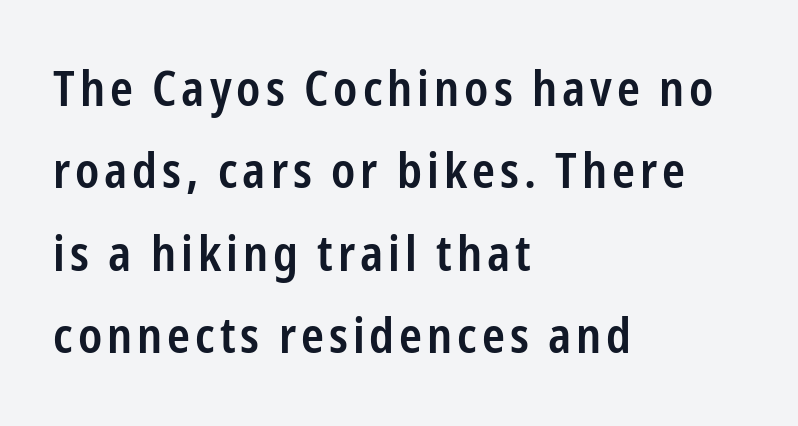
Q: Is the text bold? A: Semi-bold.
Q: Is the text italic (slanted)? A: No, it is upright.
Q: Is the typeface a serif or a sans-serif typeface? A: Sans-serif.
Q: Is the text underlined? A: No.
Q: How is the paragraph aligned? A: Left-aligned.
Q: Is the spacing between lines tight, normal or loose? A: Normal.
Q: Width (condensed, normal, or wide)? A: Condensed.
Q: Stroke contrast? A: Low.
Q: x-height? A: Medium.
Q: Monospaced? A: No.
